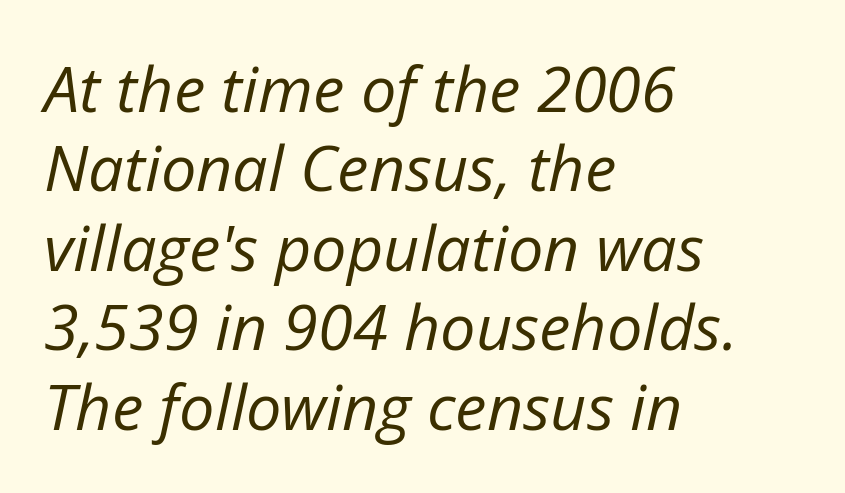
The image shows 63 px regular-weight type, italic (leaning right); set left-aligned, normal line spacing (1.26x), normal letter spacing, not underlined; low stroke contrast and a medium x-height.
